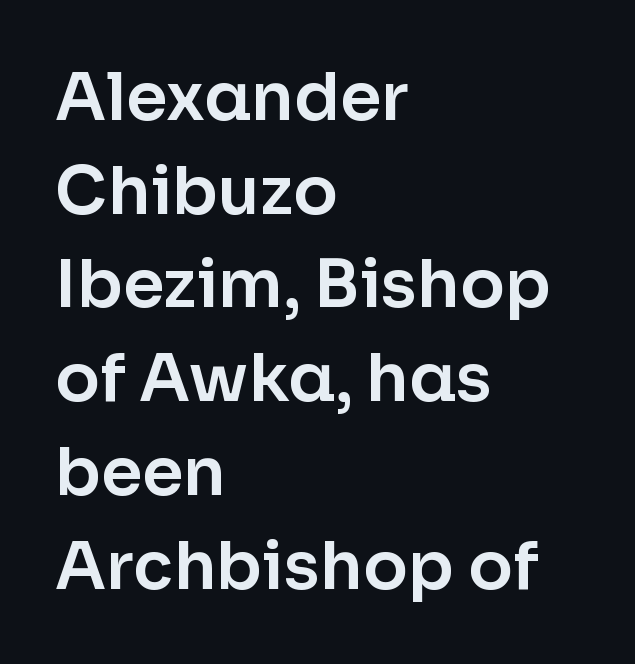
A sans-serif font was chosen for this passage. Characters follow at the spacing the type designer built in. Ascenders rise straight up at ninety degrees. Bare-footed words on every line. This sample is left-justified, so line endings fall wherever the words run out. A normal amount of white space separates one row of letters from the next.
